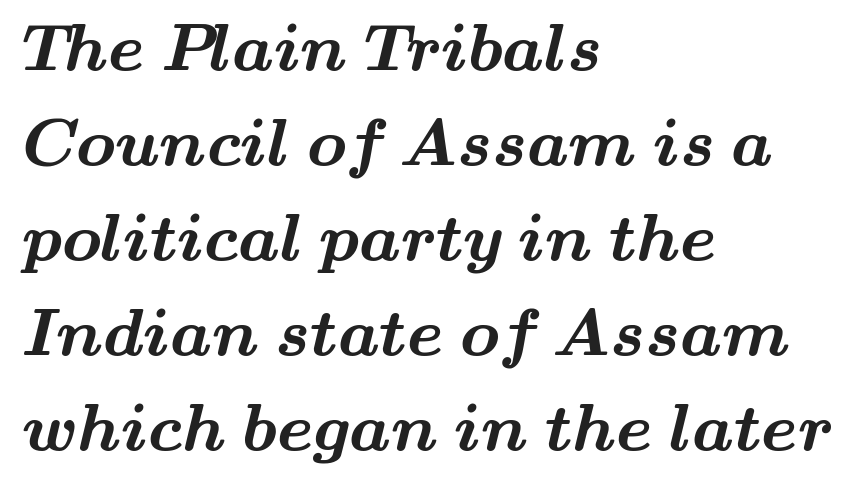
Yep, those are serifs on the letters. Every letter is thick-stroked: bold, no question. Vertically, the passage feels balanced, rows spaced as you'd expect. The space beneath each line is pristine and unruled.
